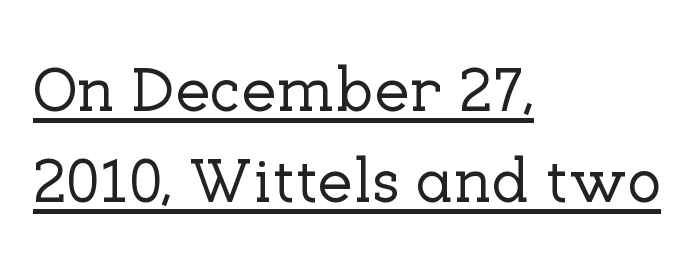
The passage shown is typed in a proportional face where columns would drift. Notice how descenders clear the ascenders below comfortably — that's standard leading. This rendering leaves character spacing at its baseline value. Does the type have serifs? Yes, each stem ends in a small foot.
